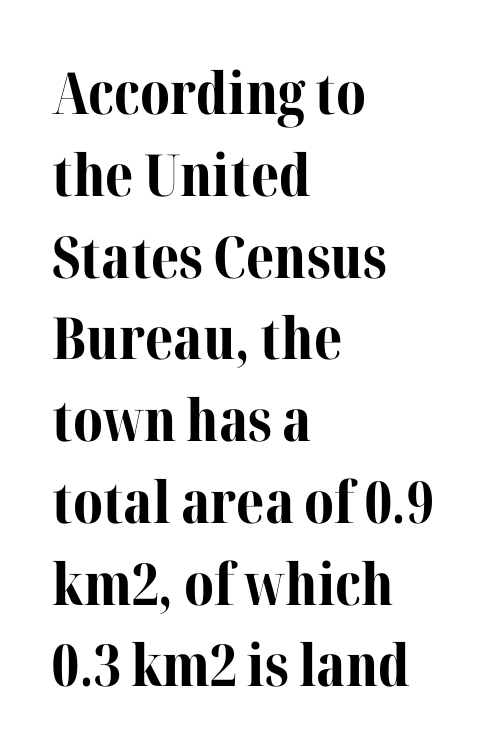
The image shows 58 px bold serif type, upright; set left-aligned, normal line spacing (1.41x), normal letter spacing, not underlined; medium stroke contrast and a medium x-height.
